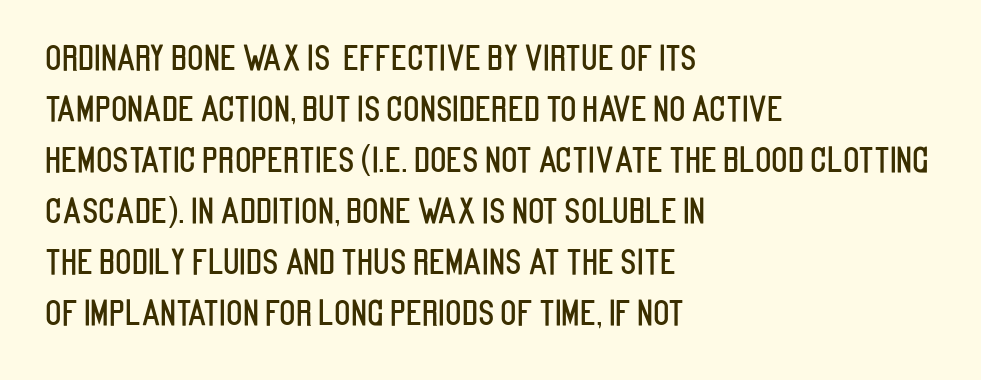
Q: Is the text italic (slanted)? A: No, it is upright.
Q: Is the typeface a serif or a sans-serif typeface? A: Sans-serif.
Q: Is the text underlined? A: No.
Q: How is the paragraph aligned? A: Left-aligned.
Q: Is the spacing between letters normal or unusually wide? A: Normal.
Q: Is the spacing between lines tight, normal or loose? A: Normal.
Q: Width (condensed, normal, or wide)? A: Condensed.
Q: Stroke contrast? A: Low.
Q: x-height? A: Large.
Q: Monospaced? A: No.
